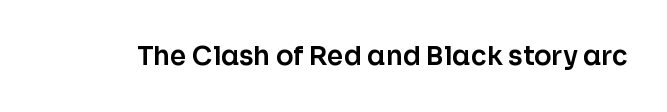
Is there any slant? The stems are plumb. Descenders are the only things crossing below the line. The line texture is even and compact thanks to regular tracking.
